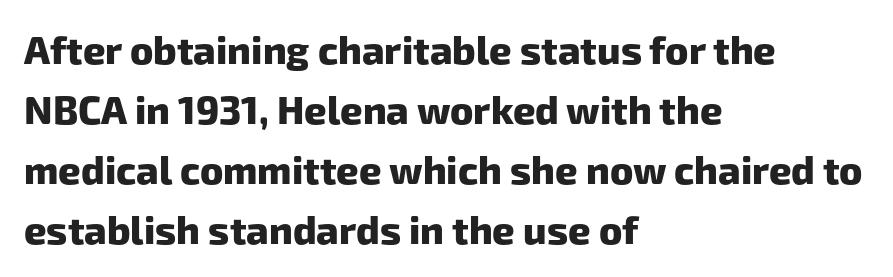
A normal amount of white space separates one row of letters from the next. This sample has the flowing, uneven cadence of proportional lettering. Inter-character spacing is left at the font's built-in metrics. Type without underlining.
